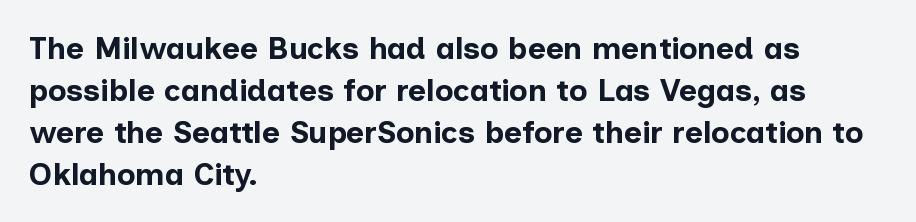
{"serif": "no", "italic": "no", "bold": "yes", "weight": "bold", "width": "normal", "stroke_contrast": "low", "x_height": "medium", "monospaced": "no", "underline": "no", "align": "left", "line_spacing": "normal", "line_spacing_ratio": 1.35, "letter_spacing": "normal", "letter_spacing_em": 0.0, "glyph_px": 31}
